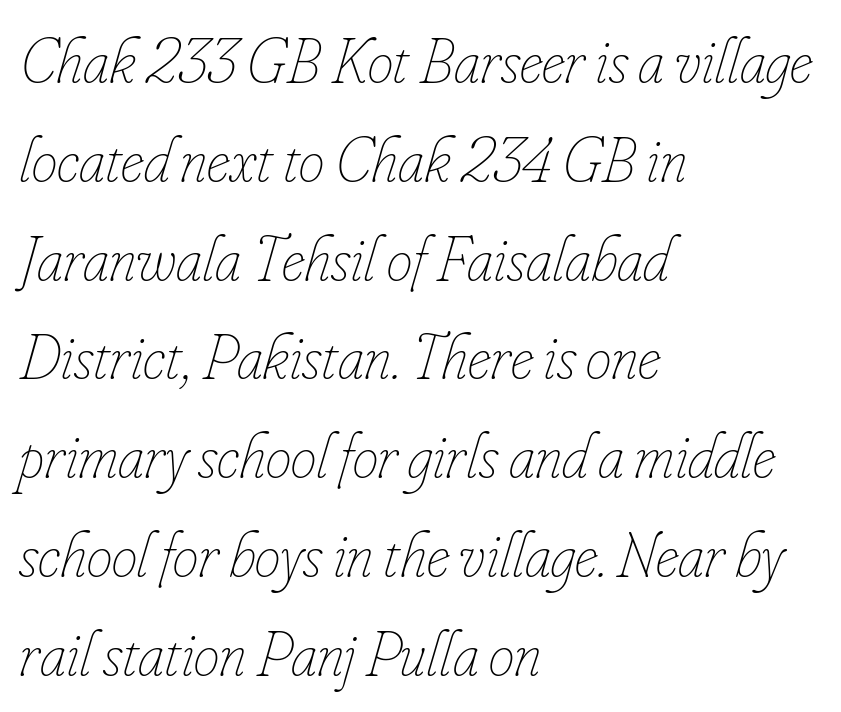
The image shows 65 px thin, condensed type, italic (leaning right); set left-aligned, normal line spacing (1.52x), normal letter spacing, not underlined; low stroke contrast and a small x-height.
